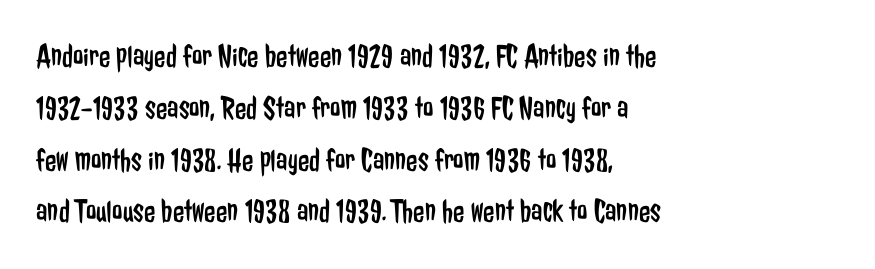
Q: Is the text bold? A: No.
Q: Is the text italic (slanted)? A: No, it is upright.
Q: Is the typeface a serif or a sans-serif typeface? A: Sans-serif.
Q: Is the text underlined? A: No.
Q: How is the paragraph aligned? A: Left-aligned.
Q: Is the spacing between letters normal or unusually wide? A: Normal.
Q: Is the spacing between lines tight, normal or loose? A: Normal.
Q: Width (condensed, normal, or wide)? A: Condensed.
Q: Stroke contrast? A: Low.
Q: x-height? A: Medium.
Q: Monospaced? A: No.
